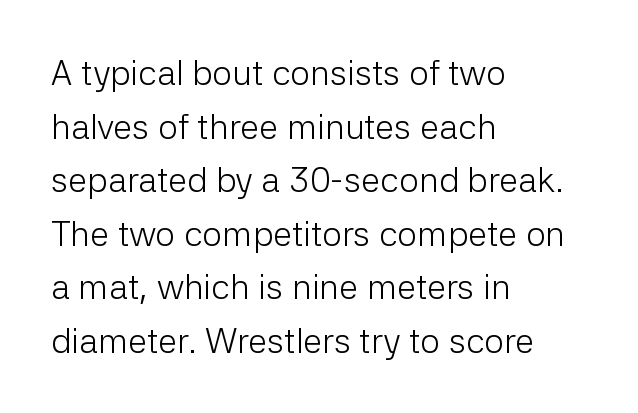
Note the varied advance widths — an 'i' is clearly narrower than an 'm'. This is sans-serif lettering, the kind often seen on screens and signage. A typesetter would call this zero additional tracking. Every row of glyphs begins at an identical x-position on the left. Anything drawn beneath the words? Only blank space. The font is comparable to plain body text, perhaps lighter.
